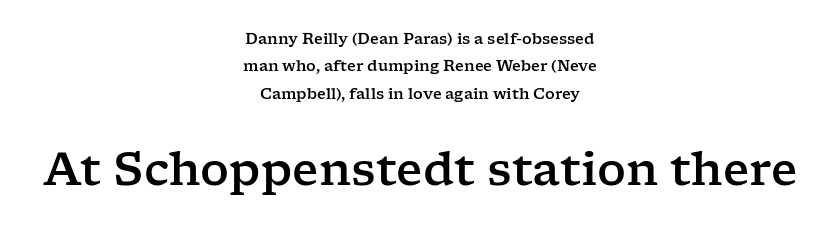
{"serif": "yes", "italic": "no", "width": "wide", "stroke_contrast": "low", "x_height": "medium", "monospaced": "no", "underline": "no", "align": "center", "line_spacing_ratio": 1.82, "letter_spacing": "normal", "letter_spacing_em": 0.0, "larger_block": "second", "size_ratio": 3.0, "glyph_px": 45}
